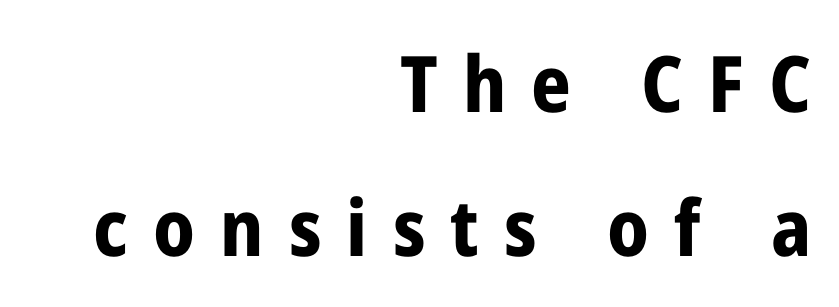
The image shows 78 px bold, condensed sans-serif type, upright; set right-aligned, line spacing 1.84x, unusually wide letter spacing (+0.32 em), not underlined; low stroke contrast and a medium x-height.
